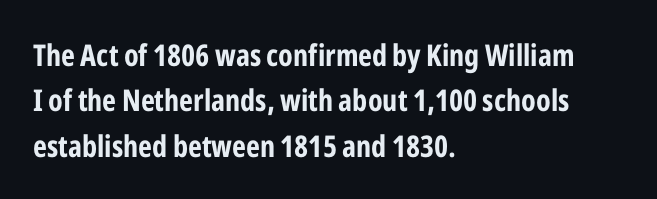
The image shows 30 px bold, condensed sans-serif type, upright; set left-aligned, normal line spacing (1.51x), normal letter spacing, not underlined; low stroke contrast and a medium x-height.
